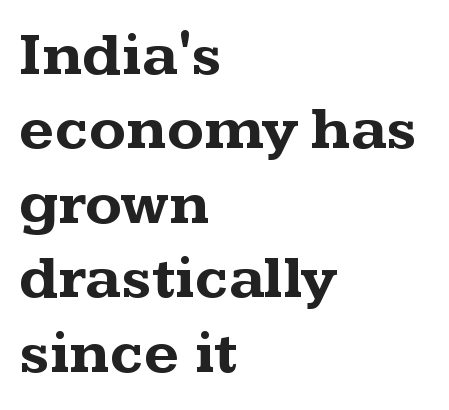
One-word summary of the alignment: left. The font is running at its bold setting. The text was rendered using a seriffed face with decorative stroke endings. Decoration check: the copy has no underline. The passage shown is typed in a proportional face where columns would drift.
